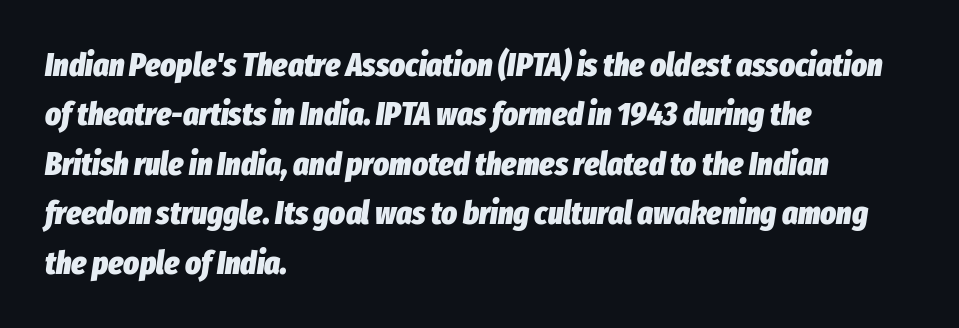
The passage is arranged the way most books set body copy — flush left. There's an unmistakable incline to the writing here. Clear beneath every line of the passage. Its strokes are broad and dark, the hallmark of bold type.
